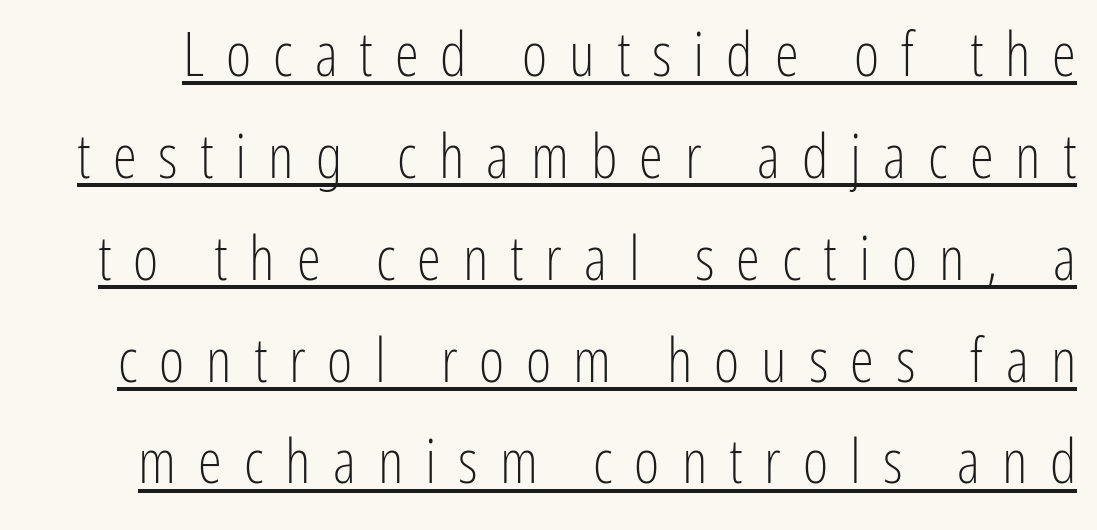
Posture: vertical. Successive baselines arrive at the customary interval. The typeface has the unassuming heft of standard copy or less. Has an underline been added? It has. The rendering uses natural spacing where letterforms have individual widths.
